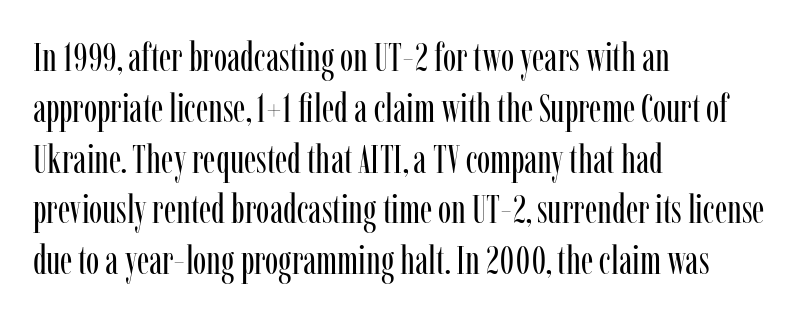
Vertical spacing — default. Is this a heavy cut? Hardly; it is regular or lighter. Any mark beneath the type? The region is blank. The lettering stays uniformly vertical, giving the passage a roman look. You could call the tracking neutral — neither tight nor loose.
